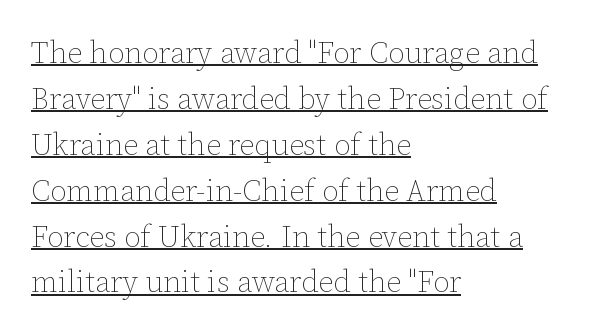
The image shows 30 px thin type, upright; set left-aligned, normal line spacing (1.53x), normal letter spacing, underlined; low stroke contrast and a medium x-height.
